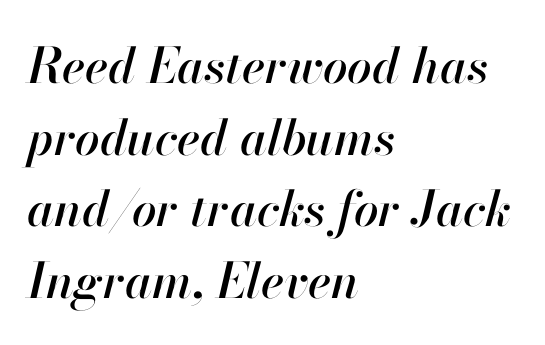
{"italic": "yes", "lean": "right", "slant_degrees": 13, "width": "normal", "stroke_contrast": "high", "x_height": "small", "monospaced": "no", "underline": "no", "align": "left", "line_spacing": "normal", "line_spacing_ratio": 1.46, "letter_spacing": "normal", "letter_spacing_em": 0.0, "glyph_px": 49}
